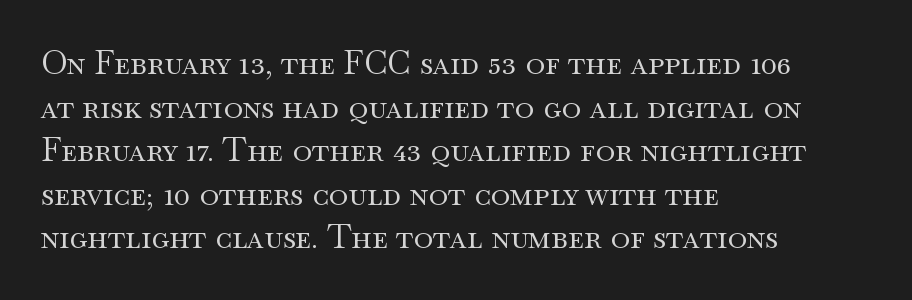
{"serif": "yes", "italic": "no", "bold": "no", "weight": "regular", "width": "wide", "stroke_contrast": "medium", "x_height": "small", "monospaced": "no", "underline": "no", "align": "left", "line_spacing": "normal", "line_spacing_ratio": 1.32, "letter_spacing": "normal", "letter_spacing_em": 0.0, "glyph_px": 33}
